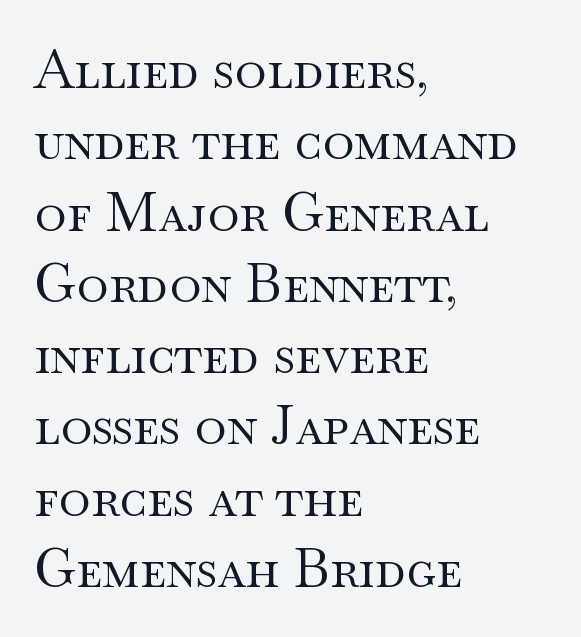
Q: Is the text bold? A: No.
Q: Is the text italic (slanted)? A: No, it is upright.
Q: Is the typeface a serif or a sans-serif typeface? A: Serif.
Q: Is the text underlined? A: No.
Q: How is the paragraph aligned? A: Left-aligned.
Q: Is the spacing between letters normal or unusually wide? A: Normal.
Q: Is the spacing between lines tight, normal or loose? A: Normal.
Q: Width (condensed, normal, or wide)? A: Wide.
Q: Stroke contrast? A: Medium.
Q: x-height? A: Small.
Q: Monospaced? A: No.
